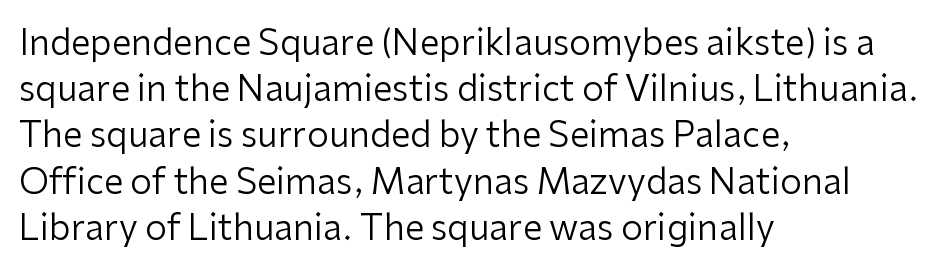
The image shows 35 px regular-weight sans-serif type, upright; set left-aligned, normal line spacing (1.32x), normal letter spacing, not underlined; low stroke contrast and a medium x-height.
